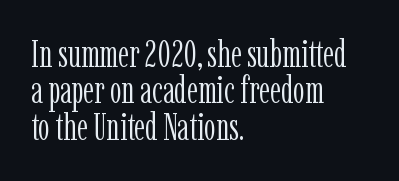
Nobody drew a line under any word here. Weight: regular or lighter. Varying glyph widths throughout — classic text-font behaviour. Each line starts at the same left margin while the right side varies. You can tell it's not italic because the verticals are truly vertical. The block of text is dense from top to bottom, with scant space between rows.
